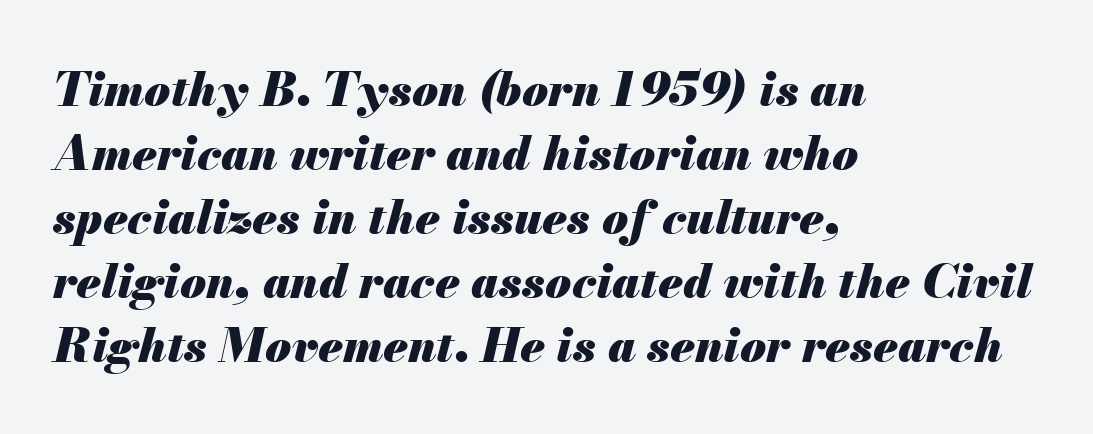
Q: Is the text bold? A: Yes.
Q: Is the text italic (slanted)? A: Yes, it leans right by about 13 degrees.
Q: Is the text underlined? A: No.
Q: How is the paragraph aligned? A: Left-aligned.
Q: Is the spacing between letters normal or unusually wide? A: Normal.
Q: Is the spacing between lines tight, normal or loose? A: Normal.
Q: Width (condensed, normal, or wide)? A: Normal.
Q: Stroke contrast? A: Medium.
Q: x-height? A: Small.
Q: Monospaced? A: No.
